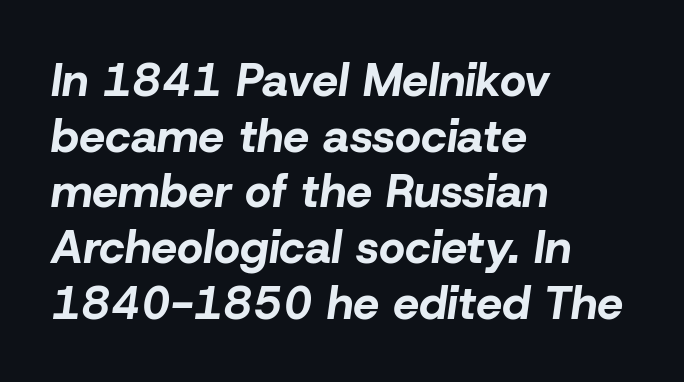
{"italic": "yes", "lean": "right", "slant_degrees": 8, "bold": "yes", "weight": "bold", "width": "normal", "stroke_contrast": "low", "x_height": "medium", "monospaced": "no", "underline": "no", "align": "left", "line_spacing_ratio": 1.21, "letter_spacing": "normal", "letter_spacing_em": 0.0, "glyph_px": 46}
